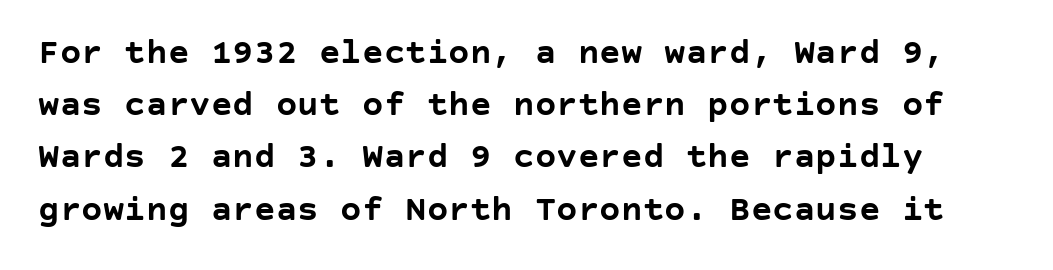
Serif or sans? Sans — the stroke terminals are bare. Upright lettering throughout. Underline: absent. The horizontal fit of the characters is conventional and even. Whoever set this chose a conventional vertical rhythm.
